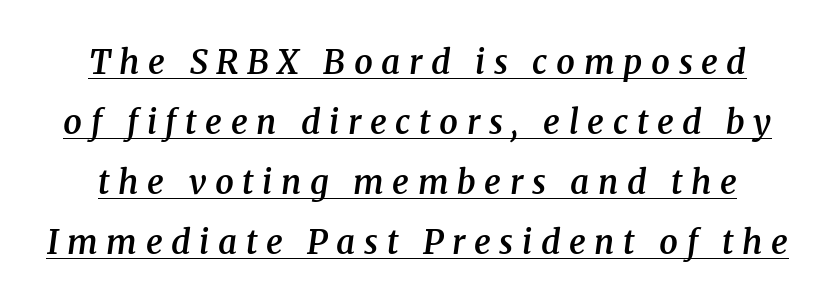
The image shows 33 px semibold serif type, italic (leaning right); set line spacing 1.82x, unusually wide letter spacing (+0.26 em), underlined; medium stroke contrast and a medium x-height.
